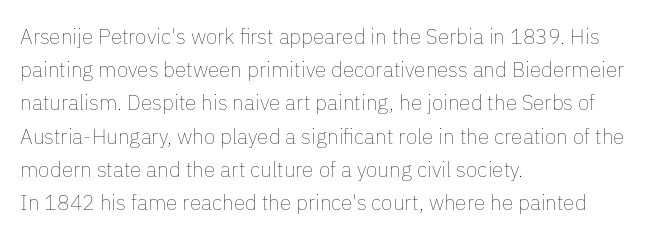
The image shows 21 px text type, upright; set left-aligned, normal line spacing (1.58x), normal letter spacing, not underlined.
